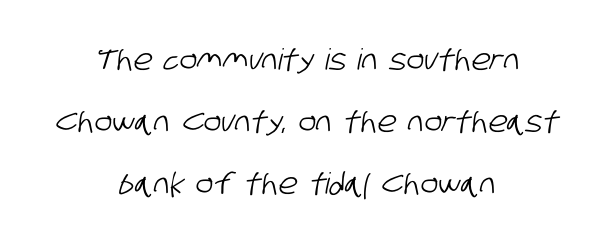
{"serif": "no", "width": "condensed", "stroke_contrast": "low", "x_height": "large", "monospaced": "no", "underline": "no", "align": "center", "line_spacing": "loose", "line_spacing_ratio": 2.13, "letter_spacing": "normal", "letter_spacing_em": 0.0, "glyph_px": 29}
